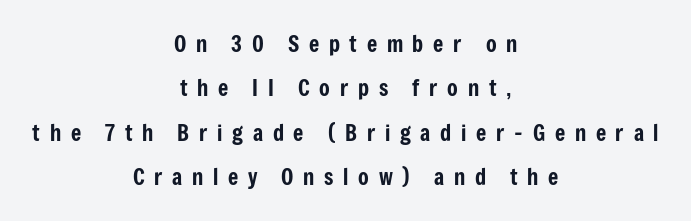
{"italic": "no", "underline": "no", "align": "center", "line_spacing": "loose", "line_spacing_ratio": 2.02, "letter_spacing": "wide", "letter_spacing_em": 0.44, "glyph_px": 22}
